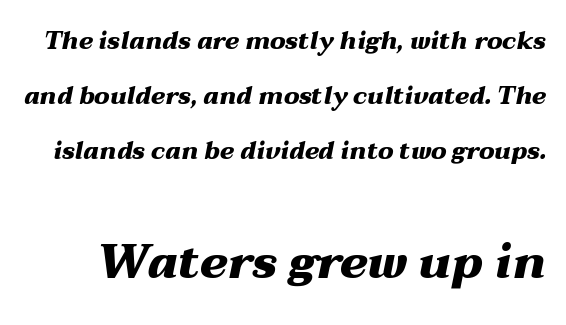
{"italic": "yes", "lean": "right", "slant_degrees": 12, "bold": "yes", "weight": "heavy", "width": "wide", "stroke_contrast": "medium", "x_height": "medium", "monospaced": "no", "underline": "no", "line_spacing": "loose", "line_spacing_ratio": 2.29, "letter_spacing": "normal", "letter_spacing_em": 0.0, "larger_block": "second", "size_ratio": 1.96, "glyph_px": 47}
